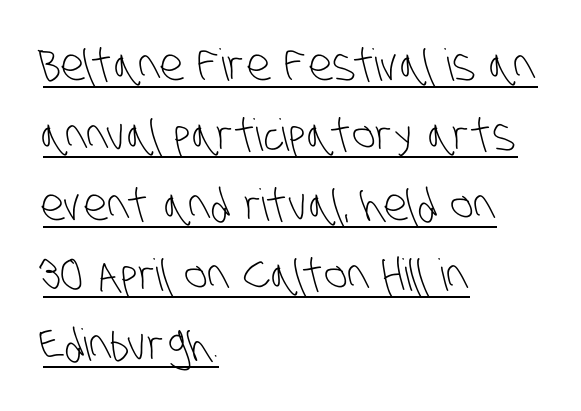
{"serif": "no", "bold": "no", "weight": "light", "width": "condensed", "stroke_contrast": "low", "x_height": "large", "monospaced": "no", "underline": "yes", "align": "left", "line_spacing": "normal", "line_spacing_ratio": 1.59, "letter_spacing": "normal", "letter_spacing_em": 0.0, "glyph_px": 44}
